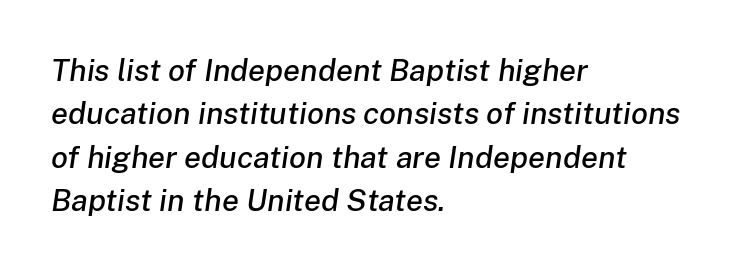
{"italic": "yes", "lean": "right", "slant_degrees": 8, "width": "normal", "stroke_contrast": "low", "x_height": "medium", "monospaced": "no", "underline": "no", "align": "left", "line_spacing": "normal", "line_spacing_ratio": 1.4, "letter_spacing": "normal", "letter_spacing_em": 0.0, "glyph_px": 31}
